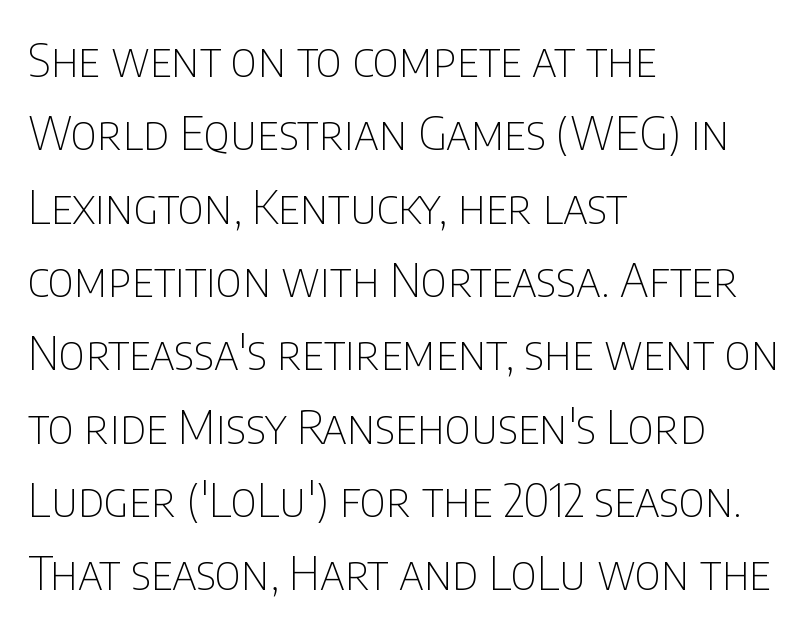
The space between consecutive lines is moderate. The type sits square on the baseline with zero lean. The zone under the glyphs is completely vacant. These lines are rendered in a variable-pitch font. Horizontally, the lines are justified to the leading edge only. The passage shown is typeset with a sans-serif family.
